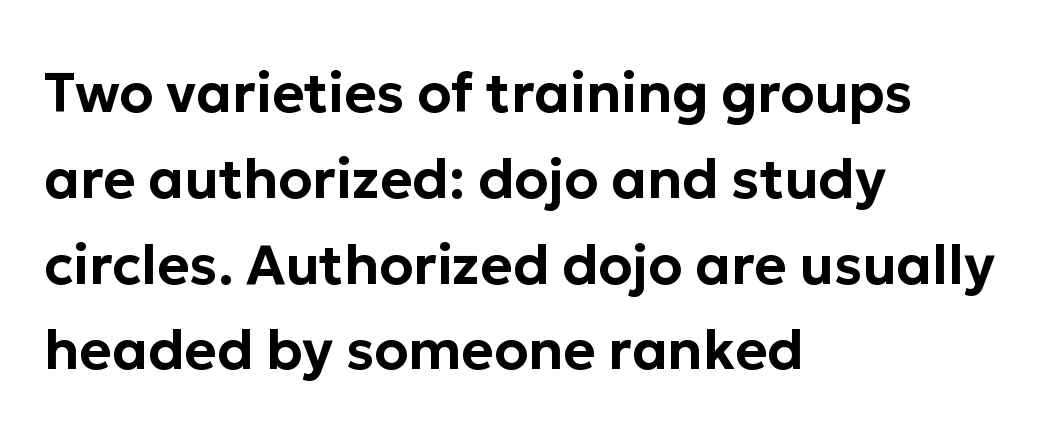
A typesetter would mark this as roman, not italic. The type is set solid horizontally, with unmodified tracking. The specimen omits any rule beneath the text block's lines. One-word summary of the alignment: left. Horizontal bands of white between lines are of average thickness. Is this a fixed-width face? No — the glyphs have proportional, varying widths.
